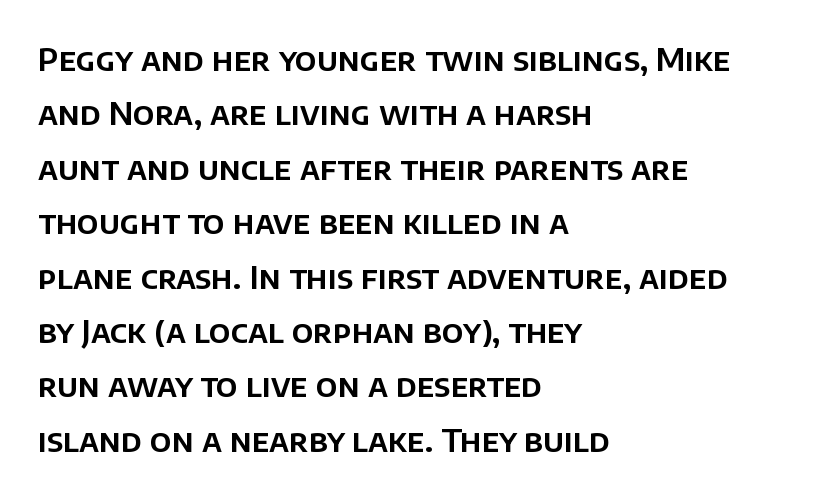
The image shows 32 px sans-serif type, upright; set left-aligned, normal line spacing (1.7x), normal letter spacing, not underlined; low stroke contrast and a large x-height.
